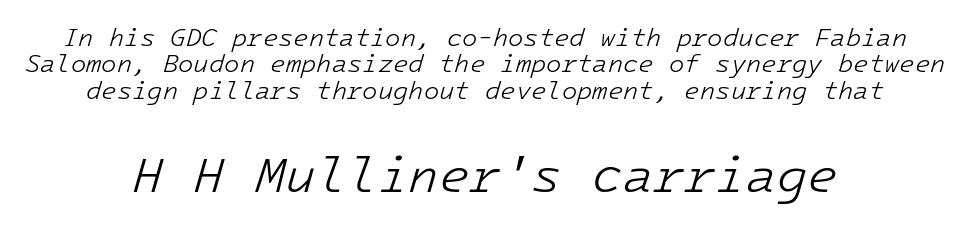
{"italic": "yes", "lean": "right", "slant_degrees": 16, "bold": "no", "weight": "light", "width": "normal", "stroke_contrast": "low", "x_height": "medium", "monospaced": "yes", "underline": "no", "align": "center", "line_spacing": "tight", "line_spacing_ratio": 1.06, "letter_spacing": "normal", "letter_spacing_em": 0.0, "larger_block": "second", "size_ratio": 2.0, "glyph_px": 50}
